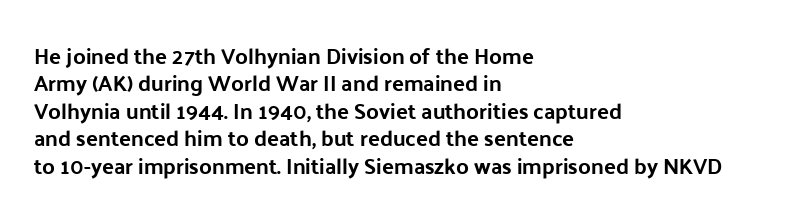
The image shows 22 px bold type, upright; set left-aligned, normal line spacing (1.25x), normal letter spacing, not underlined.
